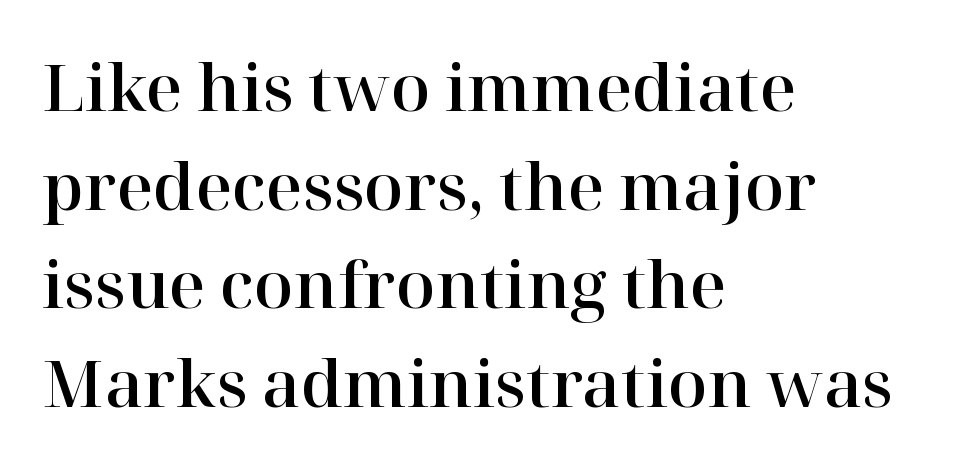
Q: Is the text italic (slanted)? A: No, it is upright.
Q: Is the typeface a serif or a sans-serif typeface? A: Serif.
Q: Is the text underlined? A: No.
Q: How is the paragraph aligned? A: Left-aligned.
Q: Is the spacing between letters normal or unusually wide? A: Normal.
Q: Is the spacing between lines tight, normal or loose? A: Normal.
Q: Width (condensed, normal, or wide)? A: Normal.
Q: Stroke contrast? A: High.
Q: x-height? A: Medium.
Q: Monospaced? A: No.
